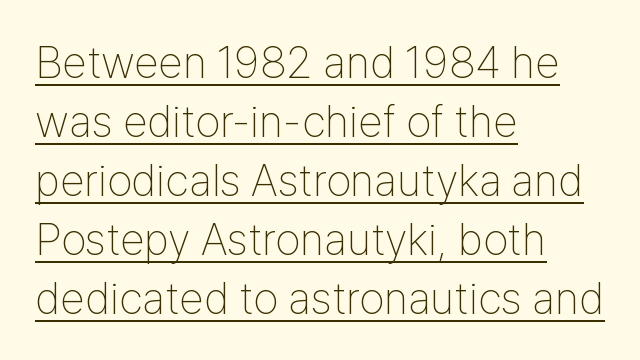
Q: Is the text bold? A: No.
Q: Is the text italic (slanted)? A: No, it is upright.
Q: Is the typeface a serif or a sans-serif typeface? A: Sans-serif.
Q: Is the text underlined? A: Yes.
Q: How is the paragraph aligned? A: Left-aligned.
Q: Is the spacing between letters normal or unusually wide? A: Normal.
Q: Is the spacing between lines tight, normal or loose? A: Normal.
Q: Width (condensed, normal, or wide)? A: Condensed.
Q: Stroke contrast? A: Low.
Q: x-height? A: Medium.
Q: Monospaced? A: No.
